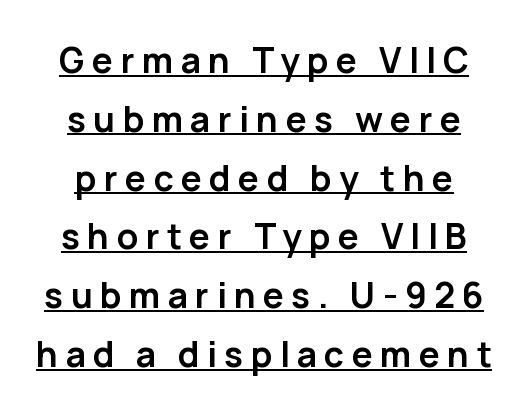
The image shows 35 px semibold sans-serif type, upright; set normal line spacing (1.68x), unusually wide letter spacing (+0.21 em), underlined; low stroke contrast and a medium x-height.
